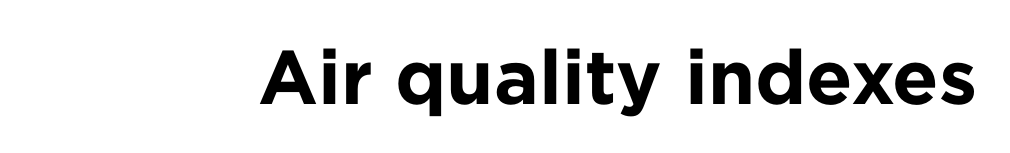
Honestly, there is no underline to notice here at all. You could not count columns in this text — the font is proportionally spaced. The typography opts for an upright posture over an oblique one. A full-strength bold gives these letters their thick strokes.
